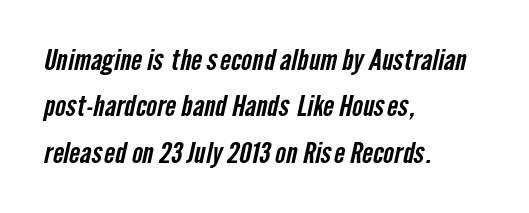
Students, observe: this is what conventionally led text looks like. Inter-character spacing is left at the font's built-in metrics. No feet cap the strokes, marking this as sans-serif type. A student would call this left alignment; a typographer would say flush left, rag right. A typesetter would call this proportional, since set widths differ per character. The gap between lines stays unmarked.
